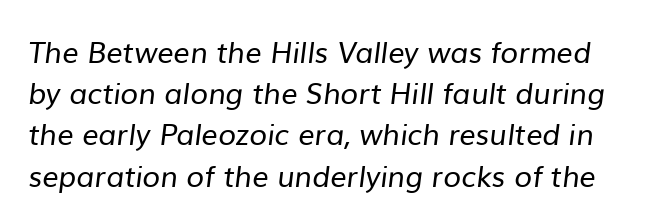
{"serif": "no", "bold": "no", "weight": "regular", "width": "normal", "stroke_contrast": "low", "x_height": "medium", "monospaced": "no", "underline": "no", "line_spacing": "normal", "line_spacing_ratio": 1.42, "letter_spacing": "normal", "letter_spacing_em": 0.0, "glyph_px": 29}
